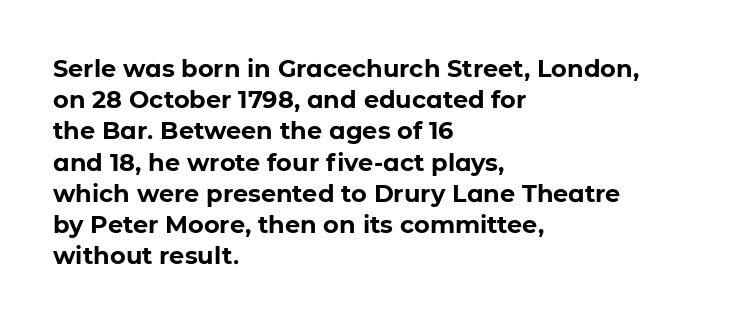
{"italic": "no", "bold": "yes", "underline": "no", "align": "left", "line_spacing": "normal", "line_spacing_ratio": 1.3, "letter_spacing": "normal", "letter_spacing_em": 0.0, "glyph_px": 24}
